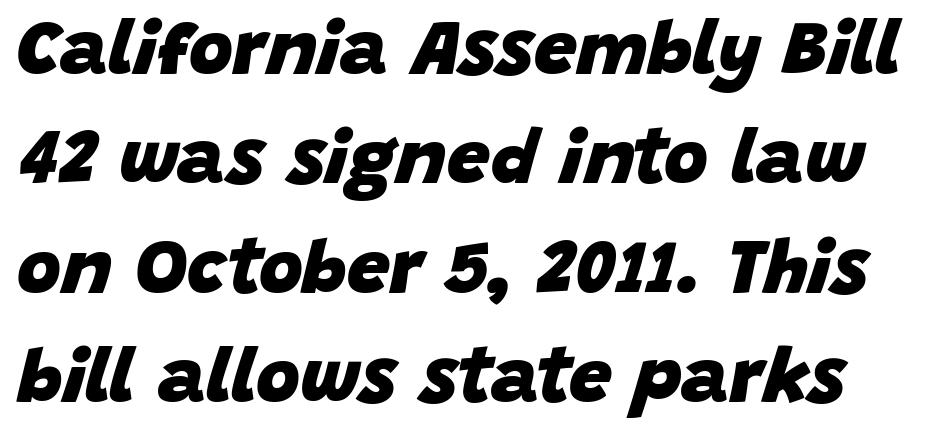
Q: Is the text bold? A: Yes.
Q: Is the text italic (slanted)? A: Yes, it leans right by about 15 degrees.
Q: Is the text underlined? A: No.
Q: Is the spacing between letters normal or unusually wide? A: Normal.
Q: Is the spacing between lines tight, normal or loose? A: Normal.
Q: Width (condensed, normal, or wide)? A: Normal.
Q: Stroke contrast? A: Low.
Q: x-height? A: Large.
Q: Monospaced? A: No.
